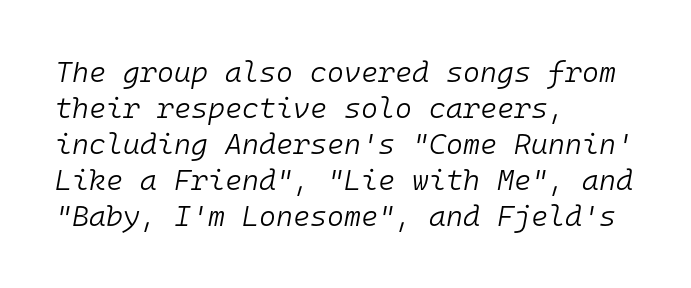
Q: Is the text bold? A: No.
Q: Is the text italic (slanted)? A: Yes, it leans right by about 10 degrees.
Q: Is the text underlined? A: No.
Q: How is the paragraph aligned? A: Left-aligned.
Q: Is the spacing between letters normal or unusually wide? A: Normal.
Q: Width (condensed, normal, or wide)? A: Normal.
Q: Stroke contrast? A: Low.
Q: x-height? A: Medium.
Q: Monospaced? A: Yes.
